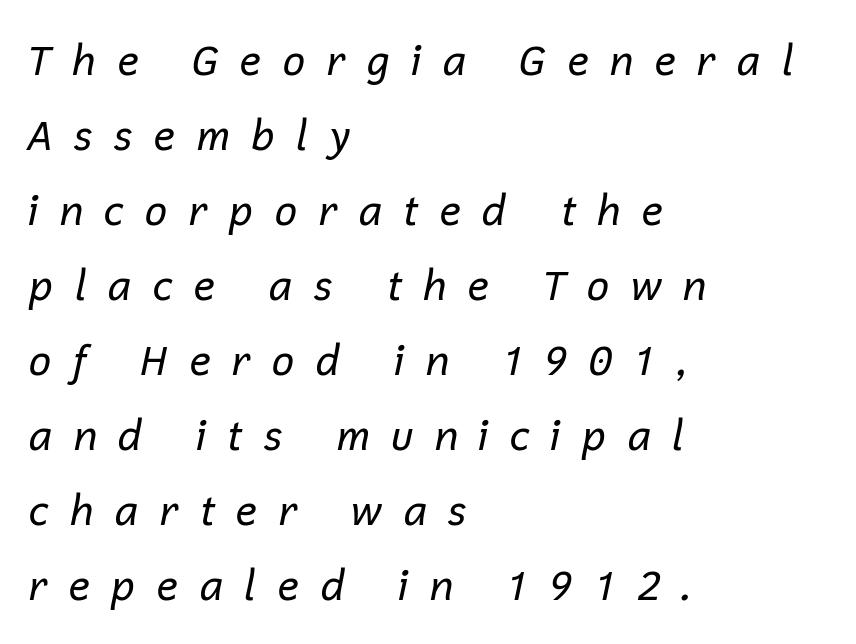
Visually the block forms a straight wall on the left and a jagged coastline on the right. The face used here is proportionally spaced, like ordinary book or web type. The rendering applies a slant to the glyphs. The typeface has the unassuming heft of standard copy or less.
